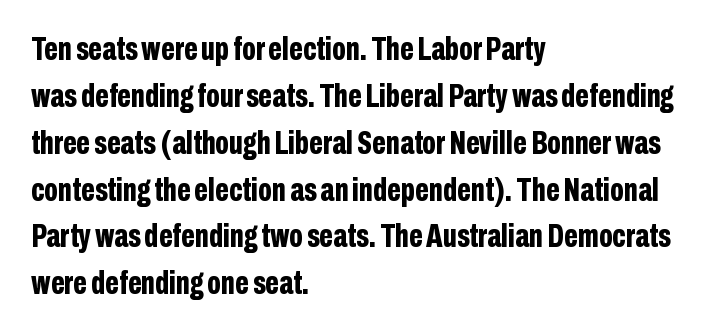
{"serif": "no", "italic": "no", "bold": "yes", "weight": "bold", "width": "condensed", "stroke_contrast": "low", "x_height": "medium", "monospaced": "no", "underline": "no", "align": "left", "line_spacing": "normal", "line_spacing_ratio": 1.42, "letter_spacing": "normal", "letter_spacing_em": 0.0, "glyph_px": 33}
